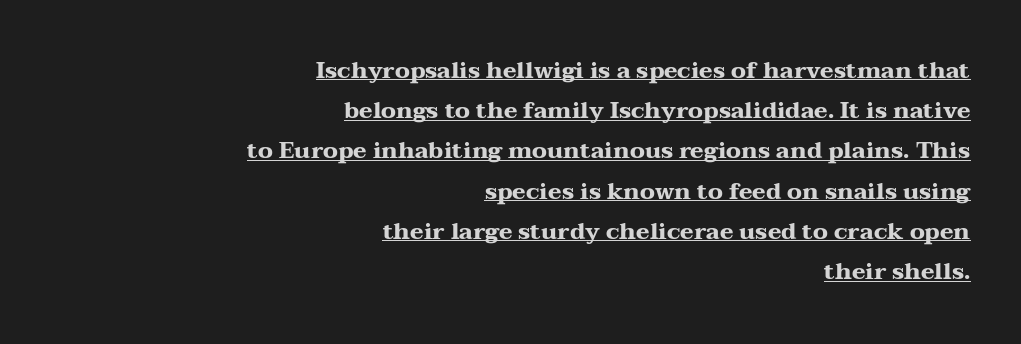
Thick stems and heavy bowls — unmistakably bold. Emphasis is given by a line drawn under the lettering. Observe the ordinary spacing: letters are neighbours, not strangers. Designer's note — italics off, roman on. The lines in this sample share a right terminus and differ only in where they begin.
